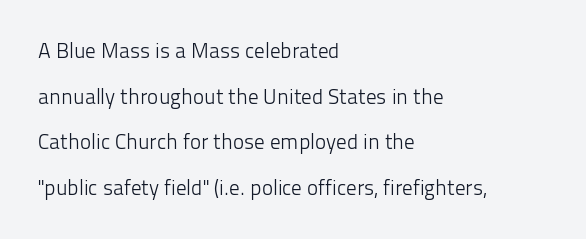
The image shows 21 px text type, upright; set left-aligned, loose line spacing (2.17x), normal letter spacing, not underlined.
